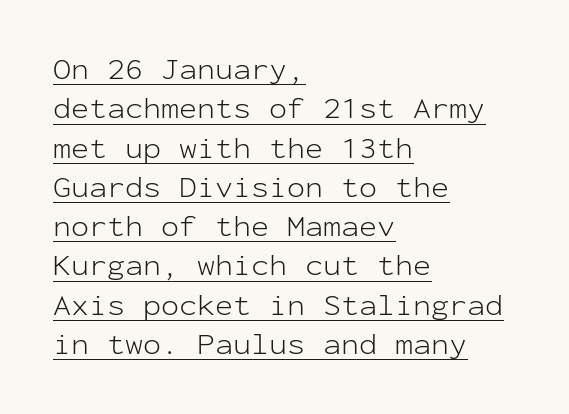
The letters stand upright; this is a roman face. Inter-character spacing is left at the font's built-in metrics. The rows are spaced the way most documents space them. Each letter, wide or thin by design, is forced into the same width here. In terms of letterform style, serifs are entirely absent. The face used here appears with an underline applied.
